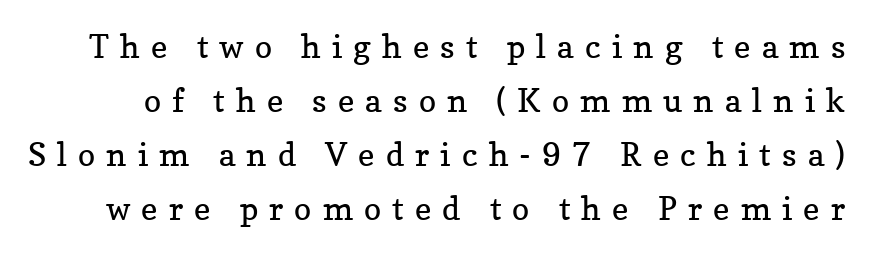
{"serif": "yes", "italic": "no", "bold": "no", "weight": "regular", "width": "normal", "stroke_contrast": "low", "x_height": "medium", "monospaced": "no", "underline": "no", "line_spacing": "normal", "line_spacing_ratio": 1.69, "letter_spacing": "wide", "letter_spacing_em": 0.35, "glyph_px": 32}
